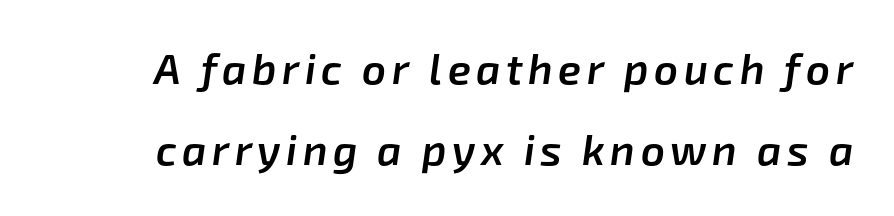
The axis of the letterforms is tilted away from vertical. The typesetting leans somewhat heavy: a semibold. What's the leading like? Stretched, with rows far apart. Each letter keeps its own natural width here, so spacing adapts to shape. The words here are not underlined.
